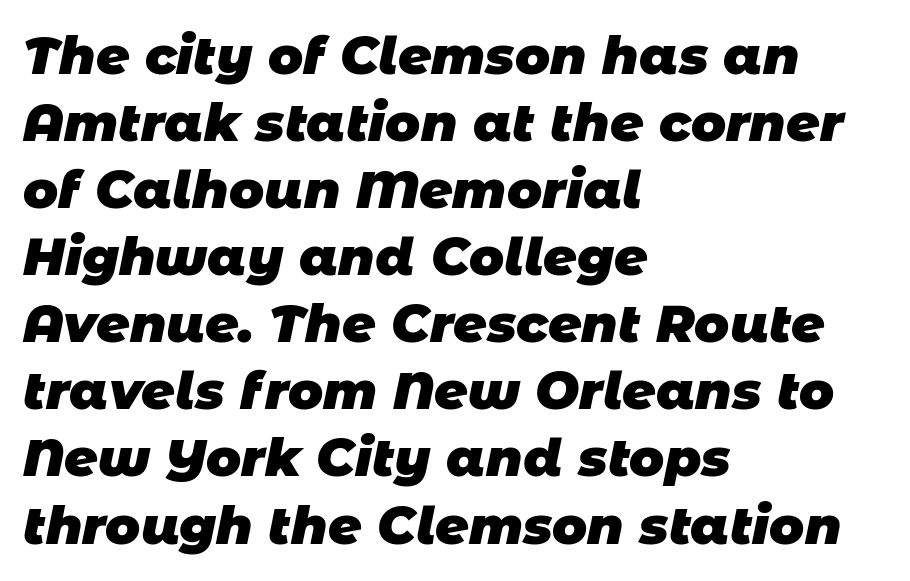
{"serif": "no", "bold": "yes", "weight": "heavy", "width": "normal", "stroke_contrast": "low", "x_height": "large", "monospaced": "no", "underline": "no", "align": "left", "line_spacing": "normal", "line_spacing_ratio": 1.29, "letter_spacing": "normal", "letter_spacing_em": 0.0, "glyph_px": 52}
